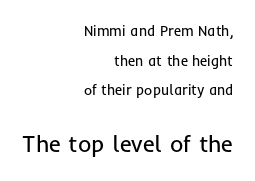
Q: Is the text bold? A: No.
Q: Is the text italic (slanted)? A: No, it is upright.
Q: Is the text underlined? A: No.
Q: How is the paragraph aligned? A: Right-aligned.
Q: Is the spacing between letters normal or unusually wide? A: Normal.
Q: Is the spacing between lines tight, normal or loose? A: Loose.
Q: Which block of text is set in a larger size, the first (top) or the second (bottom)? A: The second (bottom) one.
